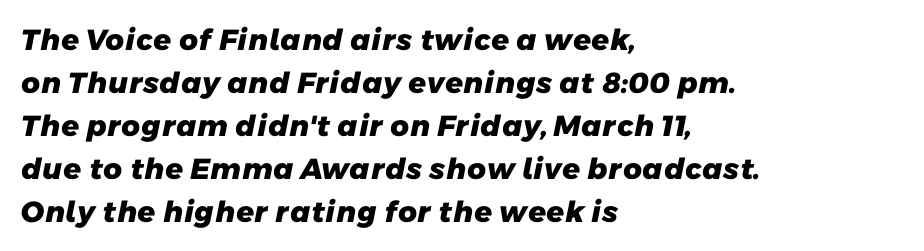
The image shows 29 px heavy sans-serif type; set left-aligned, normal line spacing (1.48x), normal letter spacing, not underlined; low stroke contrast and a medium x-height.
